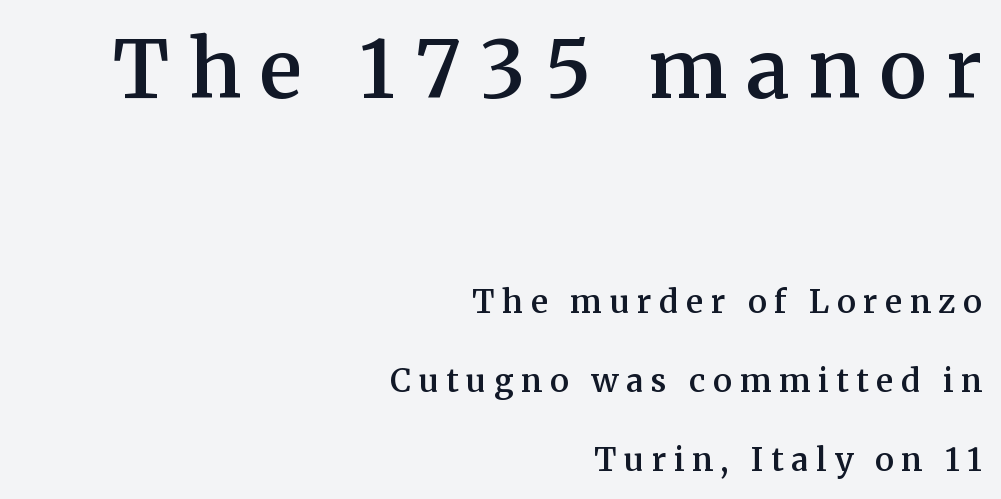
The image shows 80 px semibold serif type, upright; set right-aligned, loose line spacing (2.47x), unusually wide letter spacing (+0.24 em), not underlined; the first (top) block is 2.5x larger; medium stroke contrast and a medium x-height.
